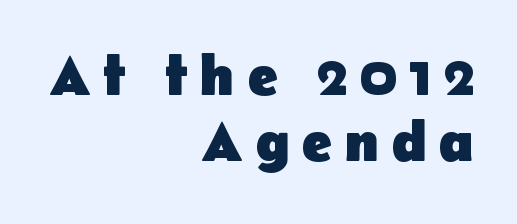
{"serif": "no", "italic": "no", "bold": "yes", "weight": "heavy", "width": "normal", "stroke_contrast": "low", "x_height": "medium", "monospaced": "no", "underline": "no", "align": "right", "line_spacing_ratio": 1.16, "letter_spacing": "wide", "letter_spacing_em": 0.21, "glyph_px": 57}
